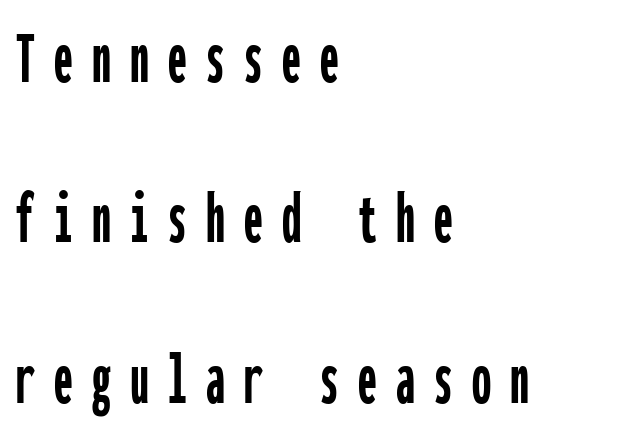
The image shows 76 px condensed sans-serif type, upright, monospaced; set left-aligned, loose line spacing (2.11x), unusually wide letter spacing (+0.25 em), not underlined; low stroke contrast and a medium x-height.
